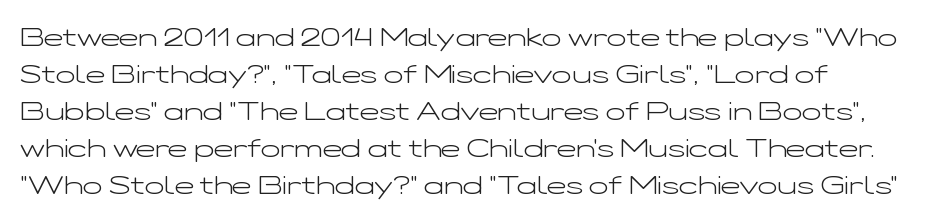
{"italic": "no", "bold": "no", "underline": "no", "align": "left", "line_spacing": "normal", "line_spacing_ratio": 1.42, "letter_spacing": "normal", "letter_spacing_em": 0.0, "glyph_px": 26}
